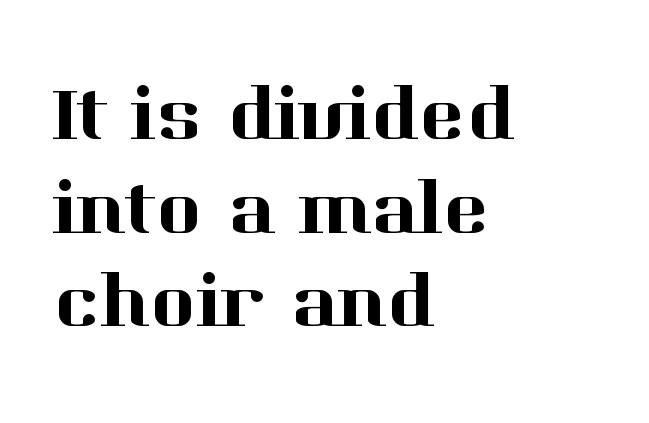
{"serif": "yes", "italic": "no", "width": "normal", "stroke_contrast": "high", "x_height": "medium", "monospaced": "no", "underline": "no", "align": "left", "line_spacing_ratio": 1.2, "letter_spacing": "normal", "letter_spacing_em": 0.0, "glyph_px": 78}
